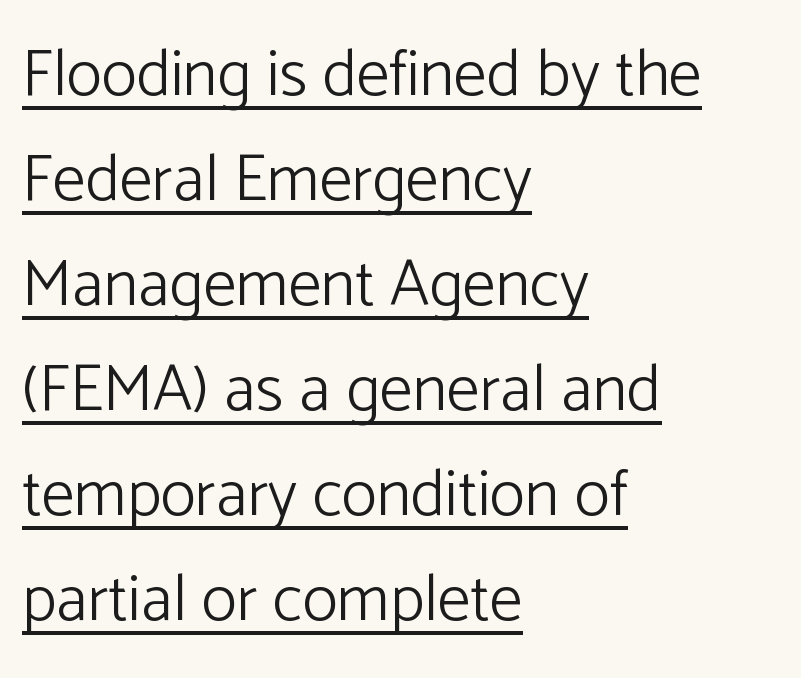
{"serif": "no", "italic": "no", "bold": "no", "weight": "light", "width": "normal", "stroke_contrast": "low", "x_height": "medium", "monospaced": "no", "underline": "yes", "align": "left", "line_spacing": "normal", "line_spacing_ratio": 1.59, "letter_spacing": "normal", "letter_spacing_em": 0.0, "glyph_px": 66}
